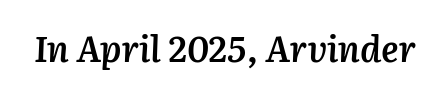
Q: Is the text bold? A: Semi-bold.
Q: Is the text italic (slanted)? A: Yes, it leans right by about 2 degrees.
Q: Is the text underlined? A: No.
Q: Is the spacing between letters normal or unusually wide? A: Normal.
Q: Width (condensed, normal, or wide)? A: Normal.
Q: Stroke contrast? A: Medium.
Q: x-height? A: Medium.
Q: Monospaced? A: No.
